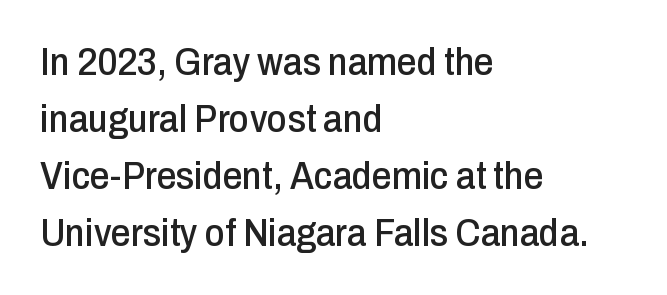
The image shows 39 px condensed sans-serif type, upright; set left-aligned, normal line spacing (1.46x), normal letter spacing, not underlined; low stroke contrast and a medium x-height.
